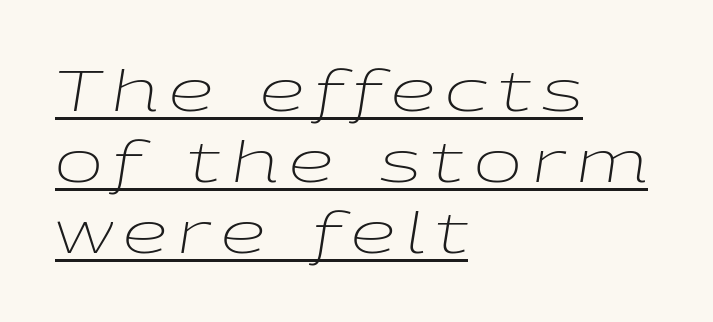
{"italic": "yes", "lean": "right", "slant_degrees": 9, "bold": "no", "weight": "light", "width": "wide", "stroke_contrast": "low", "x_height": "medium", "monospaced": "no", "underline": "yes", "align": "left", "line_spacing": "normal", "line_spacing_ratio": 1.25, "glyph_px": 57}
